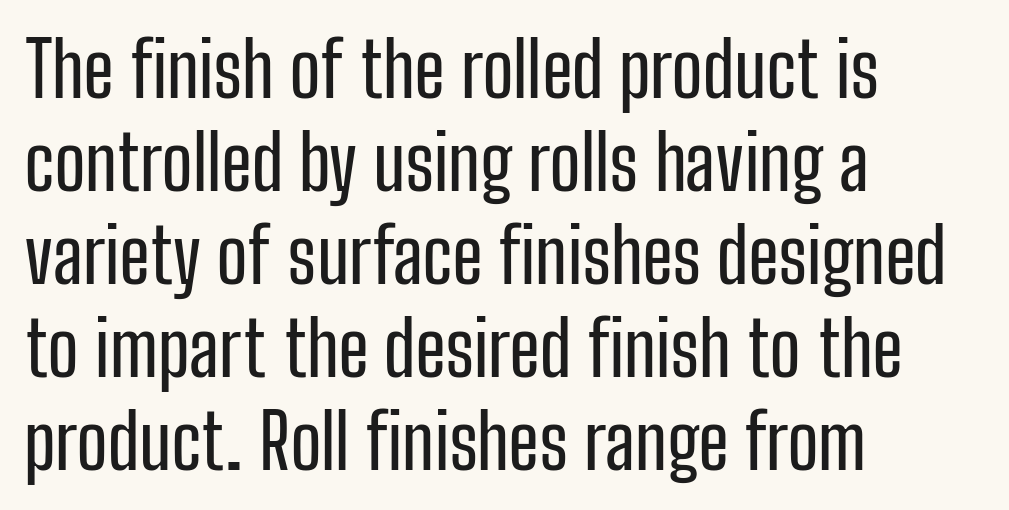
Q: Is the text italic (slanted)? A: No, it is upright.
Q: Is the typeface a serif or a sans-serif typeface? A: Sans-serif.
Q: Is the text underlined? A: No.
Q: How is the paragraph aligned? A: Left-aligned.
Q: Is the spacing between letters normal or unusually wide? A: Normal.
Q: Width (condensed, normal, or wide)? A: Condensed.
Q: Stroke contrast? A: Low.
Q: x-height? A: Medium.
Q: Monospaced? A: No.
